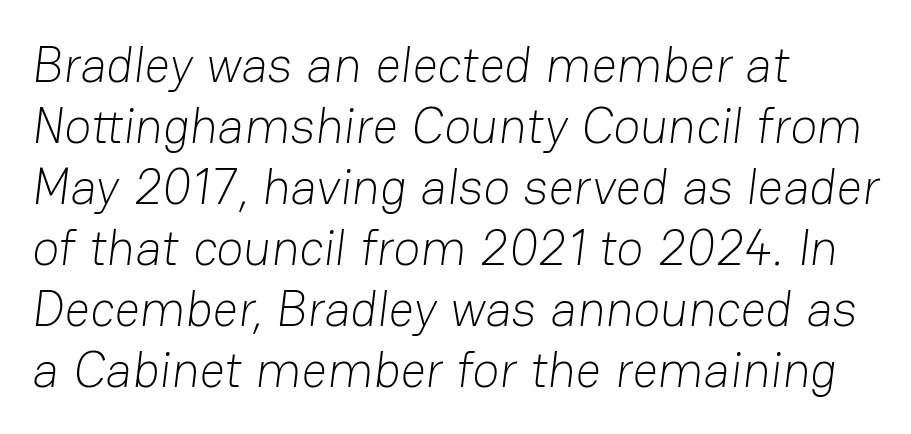
Q: Is the text bold? A: No.
Q: Is the typeface a serif or a sans-serif typeface? A: Sans-serif.
Q: Is the text underlined? A: No.
Q: How is the paragraph aligned? A: Left-aligned.
Q: Is the spacing between letters normal or unusually wide? A: Normal.
Q: Width (condensed, normal, or wide)? A: Normal.
Q: Stroke contrast? A: Low.
Q: x-height? A: Medium.
Q: Monospaced? A: No.
